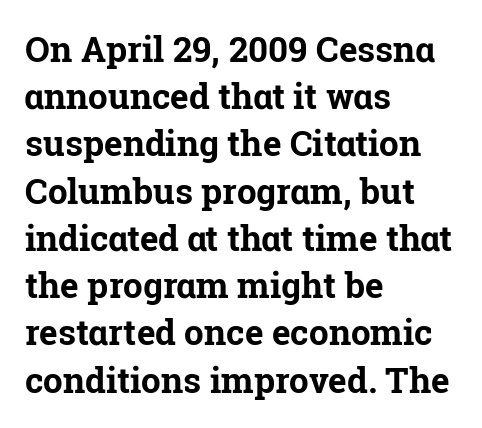
The image shows 35 px bold serif type, upright; set left-aligned, normal line spacing (1.35x), normal letter spacing, not underlined; low stroke contrast and a medium x-height.
